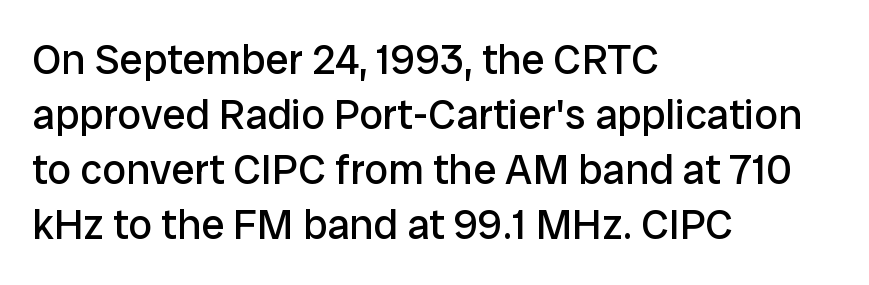
Is the stroke heavy? The answer is a plain regular-or-lighter. The font's upright variant was chosen for this text. If you drew a ruler down the left edge, every line would touch it. The rendering uses natural spacing where letterforms have individual widths. Normally led — the rows are evenly, conventionally spaced.
